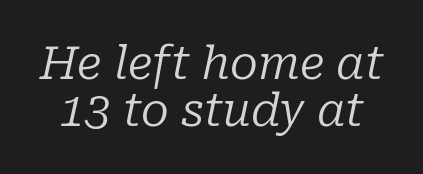
The image shows 46 px regular-weight serif type, italic (leaning right); set tight line spacing (1.02x), normal letter spacing, not underlined; low stroke contrast and a medium x-height.
